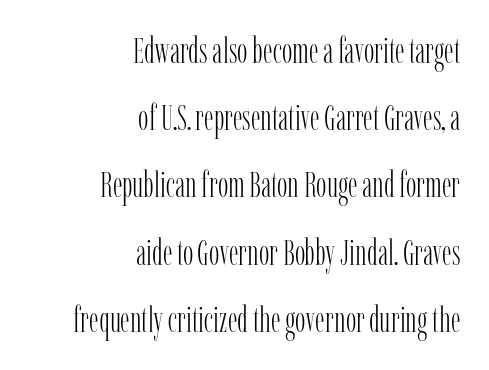
Q: Is the text bold? A: No.
Q: Is the text italic (slanted)? A: No, it is upright.
Q: Is the typeface a serif or a sans-serif typeface? A: Serif.
Q: Is the text underlined? A: No.
Q: How is the paragraph aligned? A: Right-aligned.
Q: Is the spacing between letters normal or unusually wide? A: Normal.
Q: Is the spacing between lines tight, normal or loose? A: Loose.
Q: Width (condensed, normal, or wide)? A: Condensed.
Q: Stroke contrast? A: Low.
Q: x-height? A: Medium.
Q: Monospaced? A: No.
